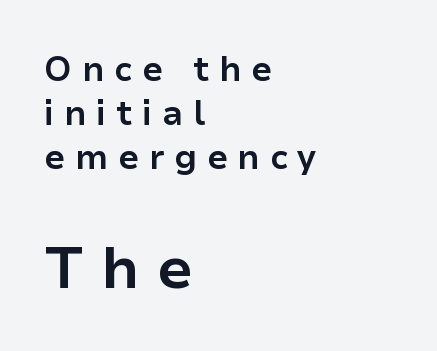
Whoever set this made the second block the dominant, larger element. Classification — sans serif. Each line starts at the same left margin while the right side varies. The passage shown has open, widely tracked lettering throughout. Notice how thick the strokes are: this is what a full bold looks like. A clean baseline with only descenders dipping below it.
